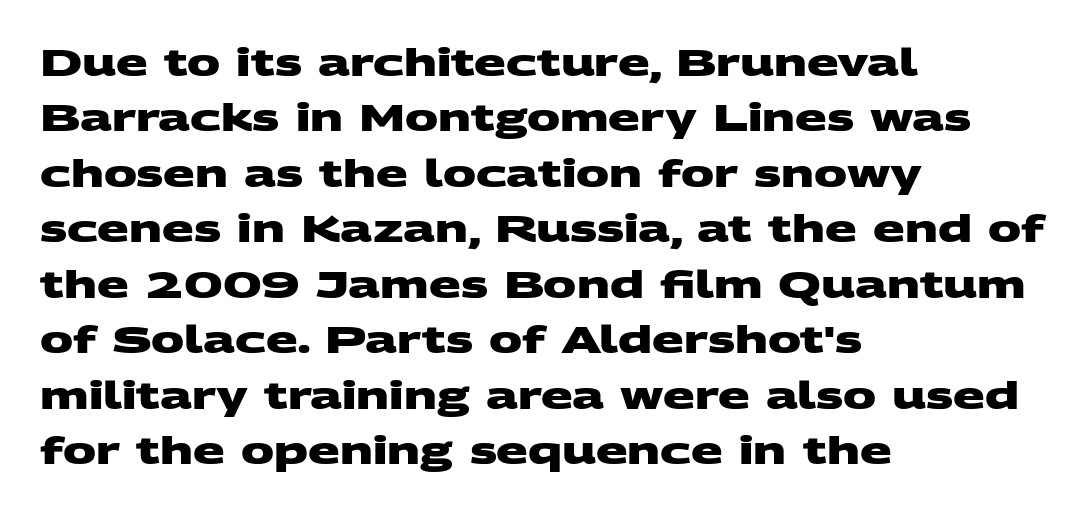
{"serif": "no", "bold": "yes", "weight": "heavy", "width": "wide", "stroke_contrast": "medium", "x_height": "large", "monospaced": "no", "underline": "no", "align": "left", "line_spacing": "normal", "line_spacing_ratio": 1.5, "letter_spacing": "normal", "letter_spacing_em": 0.0, "glyph_px": 37}
